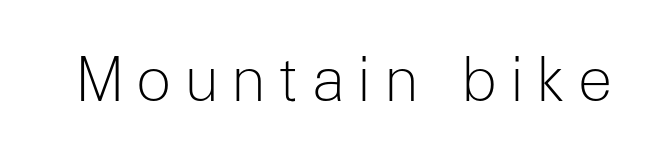
How are the letters spaced? Widely, with obvious added tracking. The strip under each line holds only bare page. Each letter keeps its own natural width here, so spacing adapts to shape. Ink coverage per letter is moderate at most. Each letter's strokes conclude bluntly, with no projecting serifs.
